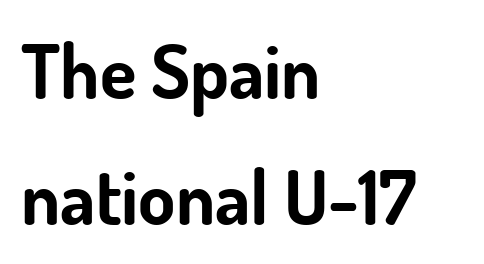
The image shows 75 px bold sans-serif type, upright; set left-aligned, normal line spacing (1.68x), normal letter spacing, not underlined; low stroke contrast and a small x-height.
